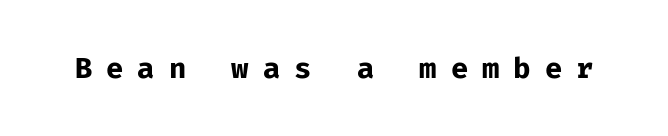
Unlike a traditional serif, this face leaves its strokes unadorned. Do the characters align in a grid? Yes, the font is monospaced. Caption: expanded tracking, letters set apart. In terms of posture, this sample is upright.
